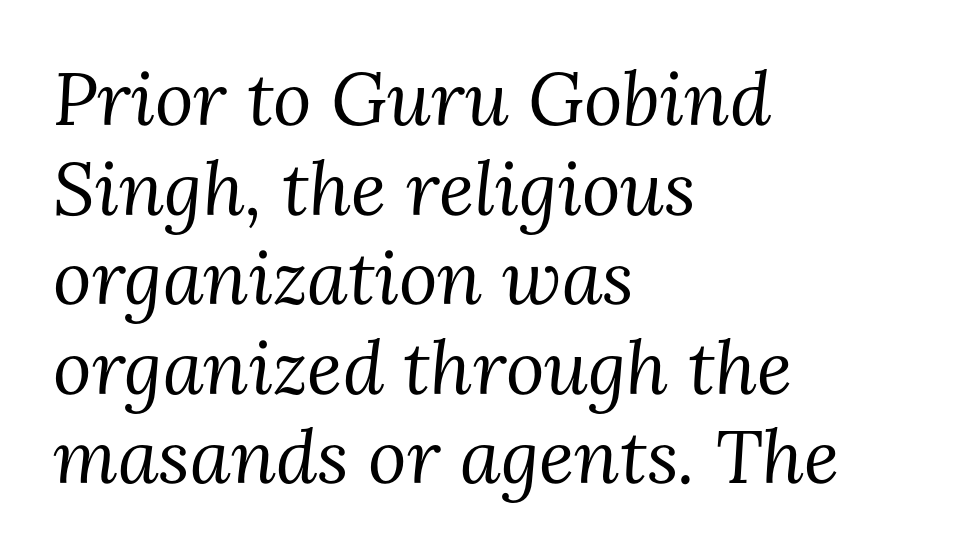
A classic flush-left, rag-right setting is used for this passage. Each letter's strokes conclude with small projecting serifs. Is the stroke heavy? The answer is a plain regular-or-lighter. The specimen omits any rule beneath the text block's lines.
